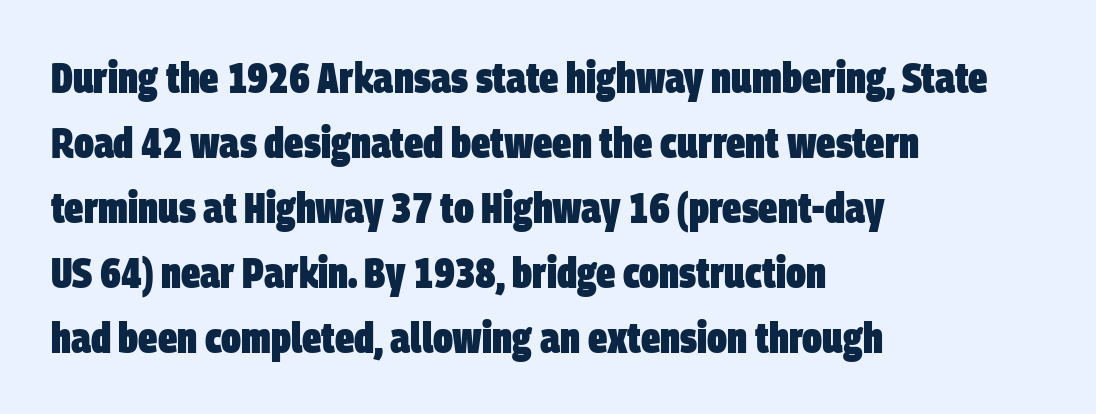
The image shows 43 px heavy, condensed sans-serif type; set left-aligned, normal line spacing (1.51x), normal letter spacing, not underlined; low stroke contrast and a large x-height.
